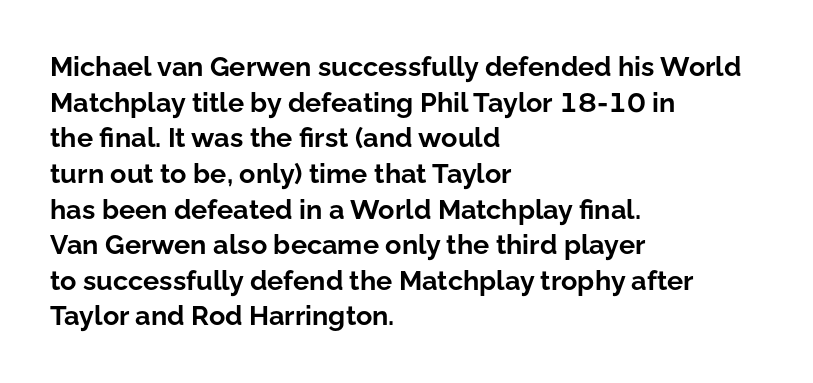
{"italic": "no", "bold": "yes", "underline": "no", "align": "left", "line_spacing": "normal", "line_spacing_ratio": 1.32, "letter_spacing": "normal", "letter_spacing_em": 0.0, "glyph_px": 27}
